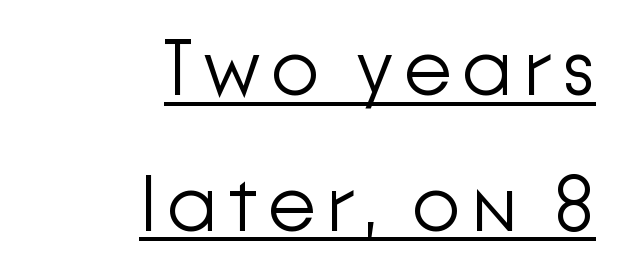
{"serif": "no", "italic": "no", "bold": "no", "weight": "light", "width": "normal", "stroke_contrast": "low", "x_height": "medium", "monospaced": "no", "underline": "yes", "align": "right", "line_spacing_ratio": 1.72, "glyph_px": 79}
